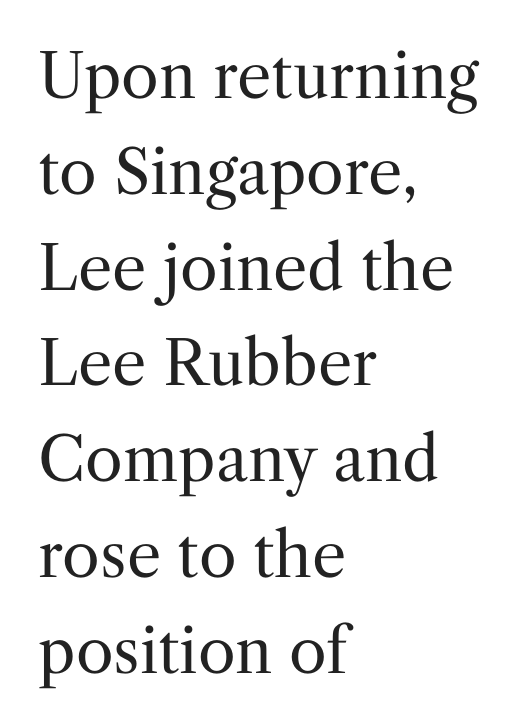
Q: Is the text bold? A: No.
Q: Is the text italic (slanted)? A: No, it is upright.
Q: Is the typeface a serif or a sans-serif typeface? A: Serif.
Q: Is the text underlined? A: No.
Q: How is the paragraph aligned? A: Left-aligned.
Q: Is the spacing between letters normal or unusually wide? A: Normal.
Q: Is the spacing between lines tight, normal or loose? A: Normal.
Q: Width (condensed, normal, or wide)? A: Normal.
Q: Stroke contrast? A: Medium.
Q: x-height? A: Medium.
Q: Monospaced? A: No.
